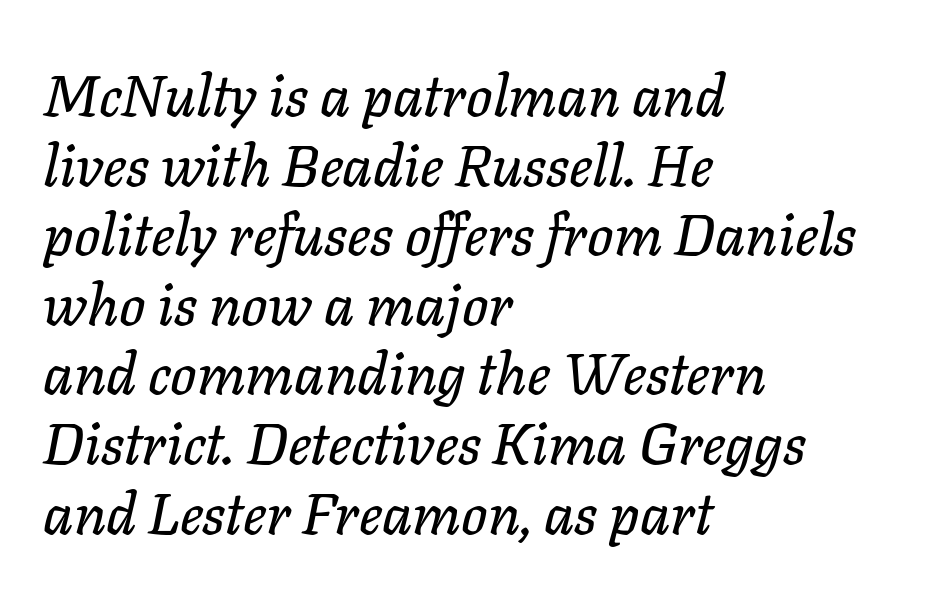
The letters sit at their default tracking, neither squeezed nor spread. Proportional: the letters do not fall into vertical columns. The whole block is typeset with a tilt. The strip under each line holds only bare page.
